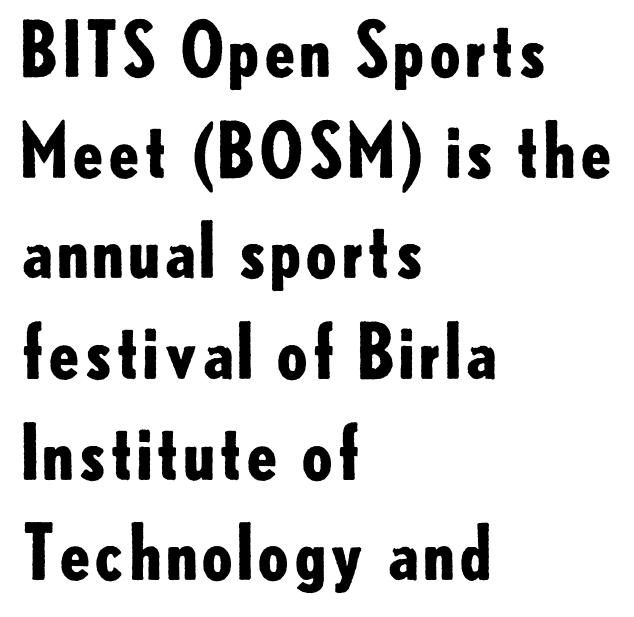
The image shows 74 px bold sans-serif type, upright; set left-aligned, normal line spacing (1.36x), normal letter spacing, not underlined; low stroke contrast and a small x-height.
